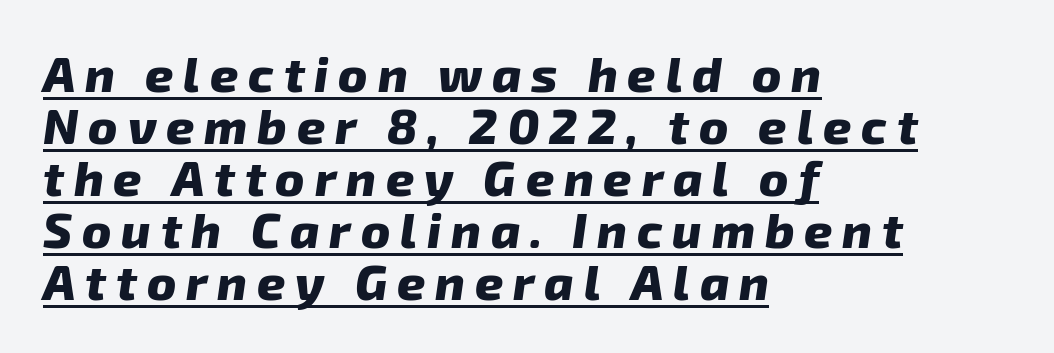
The lettering is marked with a stroke running underneath it. Loose tracking; the words dissolve into strings of separated letters. One glance says dense: line gaps are narrower than usual. Here the designer chose a conventional face with non-uniform glyph widths.
